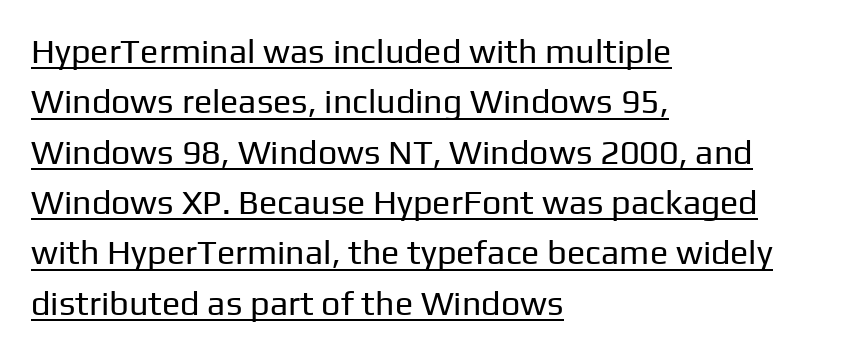
{"serif": "no", "italic": "no", "bold": "no", "weight": "regular", "width": "normal", "stroke_contrast": "low", "x_height": "medium", "monospaced": "no", "underline": "yes", "align": "left", "line_spacing": "normal", "line_spacing_ratio": 1.48, "letter_spacing": "normal", "letter_spacing_em": 0.0, "glyph_px": 34}
